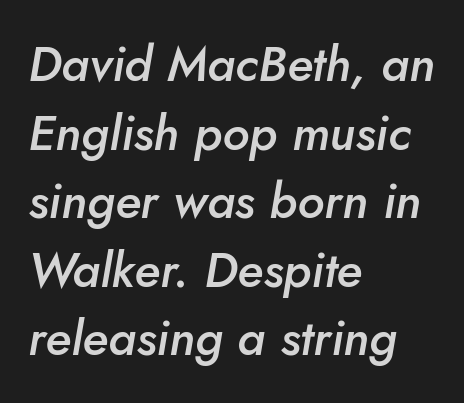
The image shows 49 px semibold type, italic (leaning right); set left-aligned, normal line spacing (1.4x), normal letter spacing, not underlined; low stroke contrast and a small x-height.
